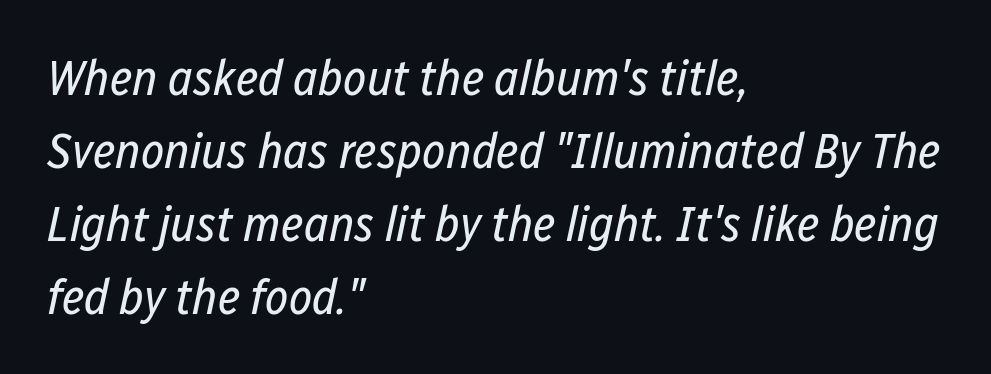
Varying glyph widths throughout — classic text-font behaviour. Honestly, the row spacing looks completely unremarkable. The whole block is typeset with a tilt. Default kerning and tracking; the words read as compact shapes.
